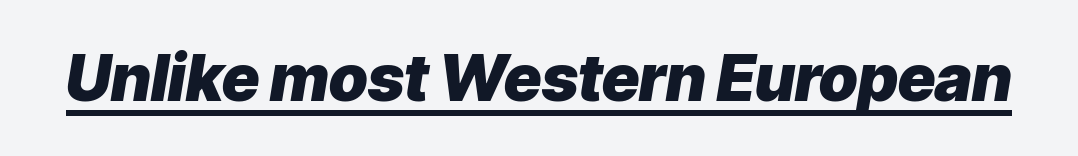
Q: Is the text bold? A: Yes.
Q: Is the text italic (slanted)? A: Yes, it leans right by about 9 degrees.
Q: Is the text underlined? A: Yes.
Q: Is the spacing between letters normal or unusually wide? A: Normal.
Q: Width (condensed, normal, or wide)? A: Normal.
Q: Stroke contrast? A: Low.
Q: x-height? A: Medium.
Q: Monospaced? A: No.
